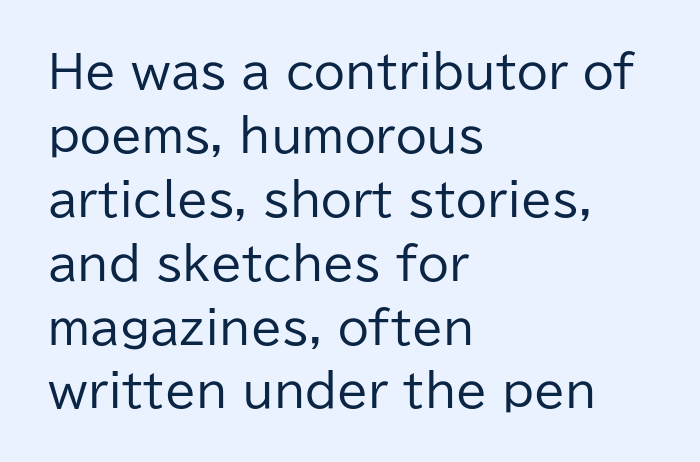
Q: Is the text bold? A: No.
Q: Is the text italic (slanted)? A: No, it is upright.
Q: Is the typeface a serif or a sans-serif typeface? A: Sans-serif.
Q: Is the text underlined? A: No.
Q: How is the paragraph aligned? A: Left-aligned.
Q: Is the spacing between letters normal or unusually wide? A: Normal.
Q: Is the spacing between lines tight, normal or loose? A: Normal.
Q: Width (condensed, normal, or wide)? A: Normal.
Q: Stroke contrast? A: Low.
Q: x-height? A: Medium.
Q: Monospaced? A: No.
